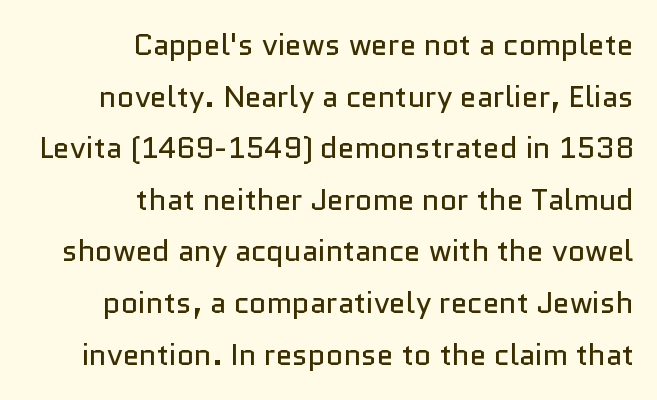
Q: Is the text bold? A: No.
Q: Is the text italic (slanted)? A: No, it is upright.
Q: Is the typeface a serif or a sans-serif typeface? A: Sans-serif.
Q: Is the text underlined? A: No.
Q: How is the paragraph aligned? A: Right-aligned.
Q: Is the spacing between letters normal or unusually wide? A: Normal.
Q: Width (condensed, normal, or wide)? A: Normal.
Q: Stroke contrast? A: Low.
Q: x-height? A: Medium.
Q: Monospaced? A: No.
